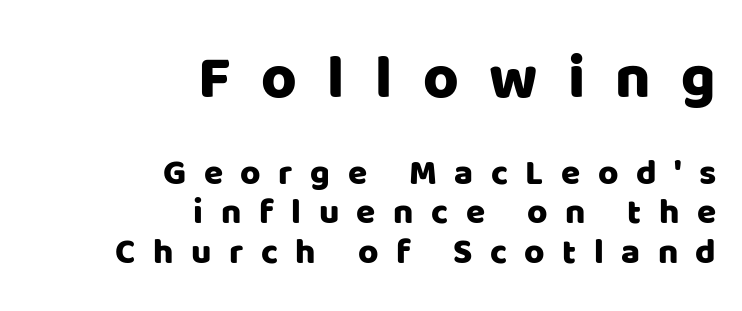
This is the regular roman posture of the typeface. A clean baseline with only descenders dipping below it. Look at the tracking — it's clearly loosened, letters drifting apart. Line endings align vertically; line beginnings do not. Of the two passages, the one on top uses the larger point size. The letters advance in unequal steps, a hallmark of proportional type.
